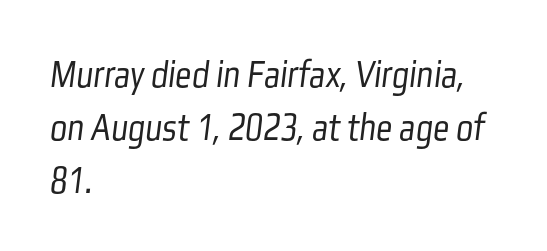
Q: Is the text bold? A: No.
Q: Is the typeface a serif or a sans-serif typeface? A: Sans-serif.
Q: Is the text underlined? A: No.
Q: How is the paragraph aligned? A: Left-aligned.
Q: Is the spacing between letters normal or unusually wide? A: Normal.
Q: Is the spacing between lines tight, normal or loose? A: Normal.
Q: Width (condensed, normal, or wide)? A: Condensed.
Q: Stroke contrast? A: Low.
Q: x-height? A: Medium.
Q: Monospaced? A: No.
